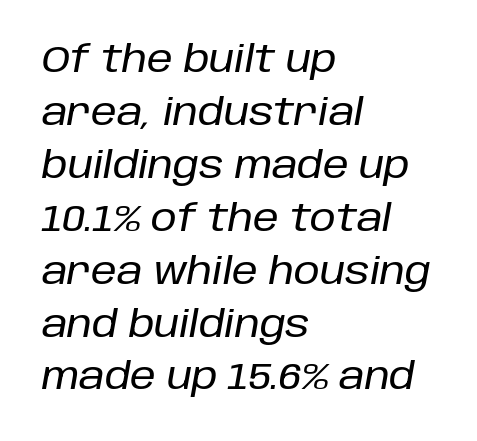
The image shows 37 px text type, italic (leaning right); set left-aligned, normal line spacing (1.43x), normal letter spacing, not underlined; low stroke contrast and a large x-height.
